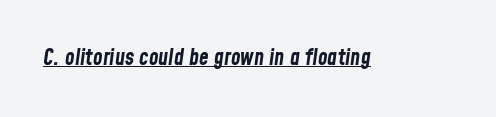
The image shows 22 px bold type, italic (leaning right); set normal letter spacing, underlined.
